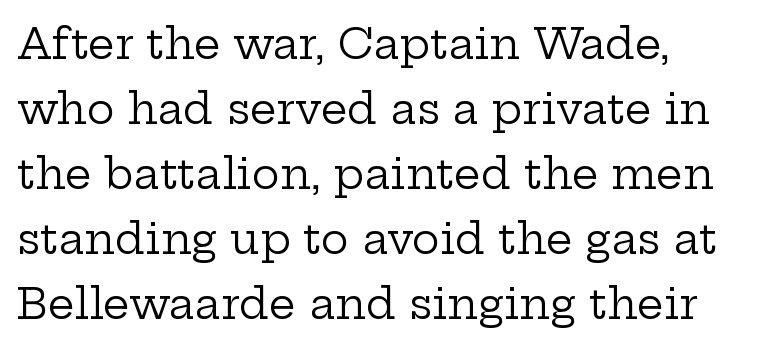
No chunkiness to these letters — they're not bold. Each letter keeps its own natural width here, so spacing adapts to shape. Stroke terminals: seriffed. Check under the words: just untouched page. Interline gaps are of average width in this sample.
